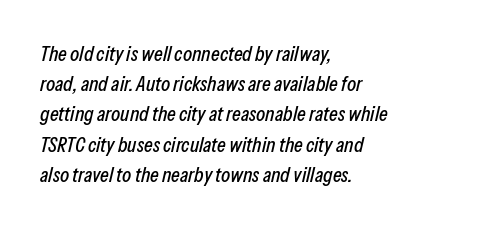
Letter spacing: default. The rendering anchors every line to the left-hand side. Emphasis-style slanted type is in use. In terms of leading, this rendering sits right in the middle. Check under the words: just untouched page.
